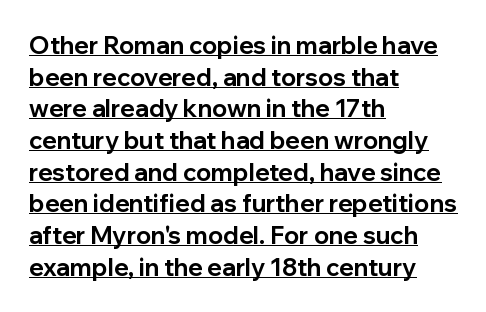
{"italic": "no", "bold": "yes", "underline": "yes", "align": "left", "line_spacing": "normal", "line_spacing_ratio": 1.32, "letter_spacing": "normal", "letter_spacing_em": 0.0, "glyph_px": 24}
